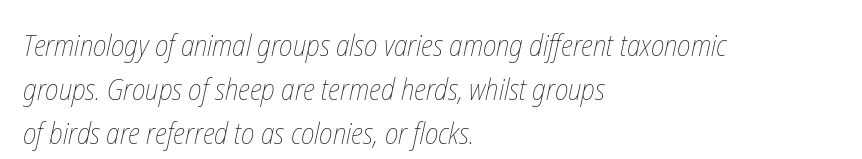
{"bold": "no", "weight": "thin", "width": "condensed", "stroke_contrast": "low", "x_height": "medium", "monospaced": "no", "underline": "no", "align": "left", "line_spacing": "normal", "line_spacing_ratio": 1.46, "letter_spacing": "normal", "letter_spacing_em": 0.0, "glyph_px": 30}
